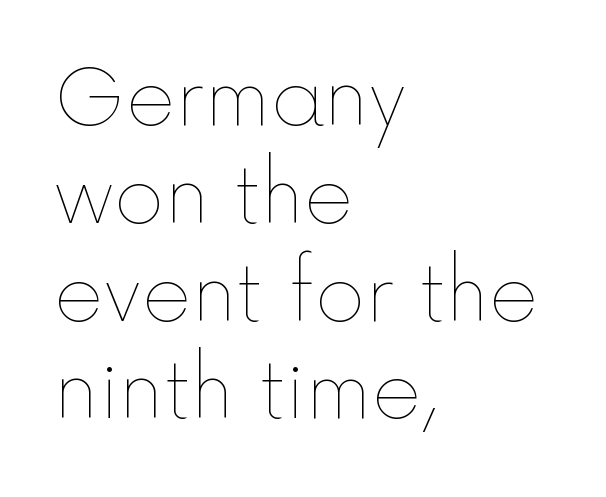
Q: Is the text bold? A: No.
Q: Is the text italic (slanted)? A: No, it is upright.
Q: Is the text underlined? A: No.
Q: How is the paragraph aligned? A: Left-aligned.
Q: Is the spacing between letters normal or unusually wide? A: Normal.
Q: Is the spacing between lines tight, normal or loose? A: Normal.
Q: Width (condensed, normal, or wide)? A: Normal.
Q: x-height? A: Medium.
Q: Monospaced? A: No.
